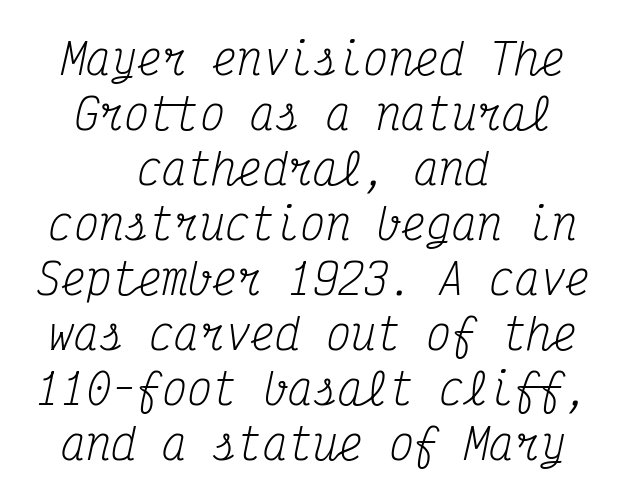
Q: Is the text bold? A: No.
Q: Is the text italic (slanted)? A: Yes, it leans right by about 12 degrees.
Q: Is the typeface a serif or a sans-serif typeface? A: Serif.
Q: Is the text underlined? A: No.
Q: How is the paragraph aligned? A: Centered.
Q: Is the spacing between letters normal or unusually wide? A: Normal.
Q: Is the spacing between lines tight, normal or loose? A: Normal.
Q: Width (condensed, normal, or wide)? A: Condensed.
Q: Stroke contrast? A: Medium.
Q: x-height? A: Medium.
Q: Monospaced? A: Yes.
